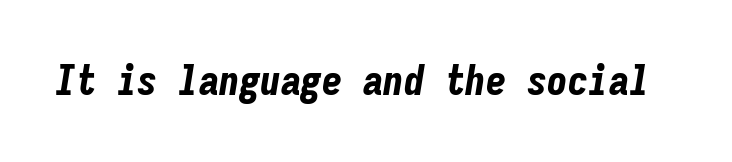
Q: Is the text bold? A: Yes.
Q: Is the text italic (slanted)? A: Yes, it leans right by about 9 degrees.
Q: Is the text underlined? A: No.
Q: Is the spacing between letters normal or unusually wide? A: Normal.
Q: Width (condensed, normal, or wide)? A: Condensed.
Q: Stroke contrast? A: Low.
Q: x-height? A: Medium.
Q: Monospaced? A: Yes.
